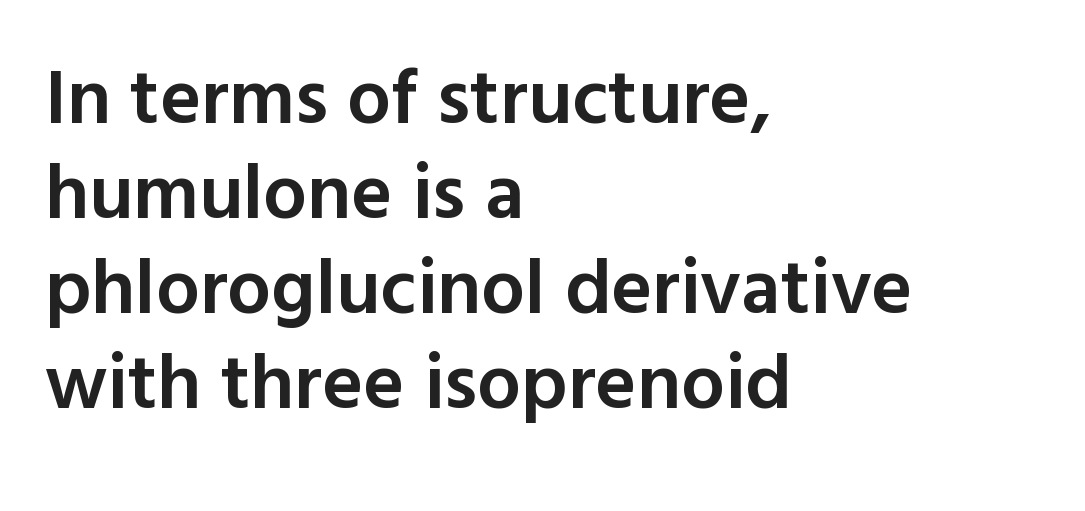
{"serif": "no", "italic": "no", "bold": "semi", "weight": "semibold", "width": "normal", "x_height": "medium", "monospaced": "no", "underline": "no", "align": "left", "line_spacing_ratio": 1.22, "letter_spacing": "normal", "letter_spacing_em": 0.0, "glyph_px": 78}
